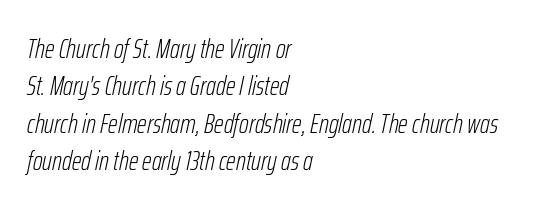
Quick note: underline off. Standard letterfit; no display-style spreading of the glyphs. A student would call this left alignment; a typographer would say flush left, rag right. Would a proofreader flag this as italicized? Yes. No heavy texture on the line: the type isn't bold. Evenly set lines give the paragraph a standard silhouette.
